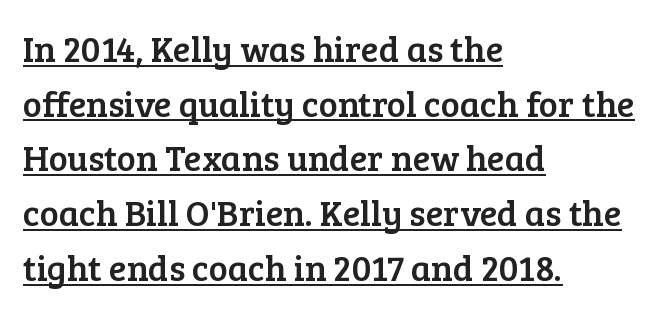
Q: Is the text italic (slanted)? A: No, it is upright.
Q: Is the typeface a serif or a sans-serif typeface? A: Serif.
Q: Is the text underlined? A: Yes.
Q: How is the paragraph aligned? A: Left-aligned.
Q: Is the spacing between letters normal or unusually wide? A: Normal.
Q: Is the spacing between lines tight, normal or loose? A: Normal.
Q: Width (condensed, normal, or wide)? A: Normal.
Q: Stroke contrast? A: Low.
Q: x-height? A: Medium.
Q: Monospaced? A: No.
